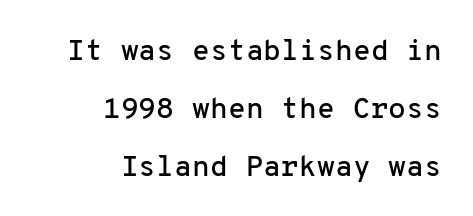
The image shows 29 px sans-serif type, upright, monospaced; set right-aligned, loose line spacing (2.0x), normal letter spacing, not underlined; low stroke contrast and a medium x-height.
